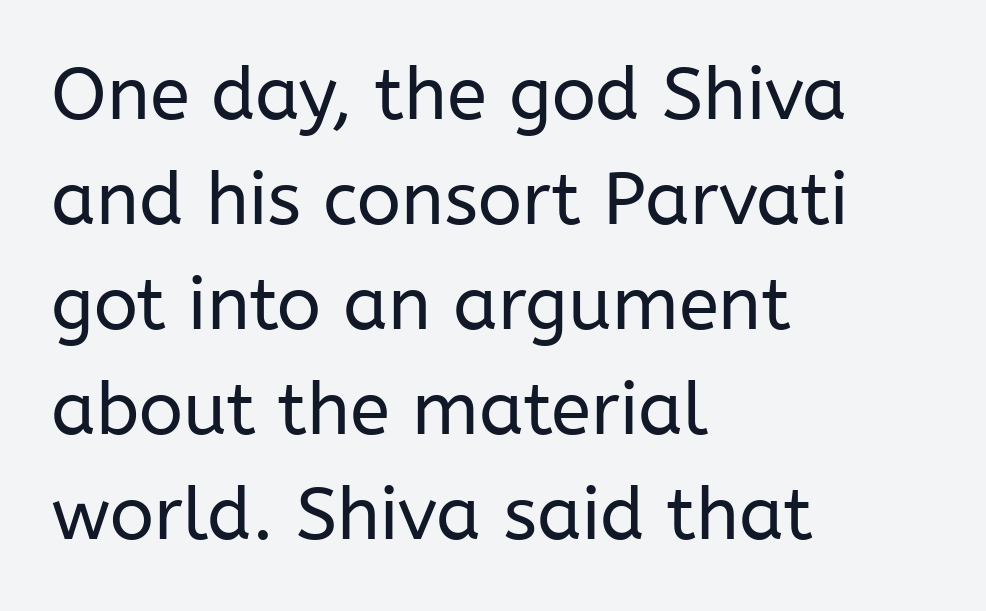
Q: Is the text bold? A: No.
Q: Is the text italic (slanted)? A: No, it is upright.
Q: Is the typeface a serif or a sans-serif typeface? A: Sans-serif.
Q: Is the text underlined? A: No.
Q: How is the paragraph aligned? A: Left-aligned.
Q: Is the spacing between letters normal or unusually wide? A: Normal.
Q: Is the spacing between lines tight, normal or loose? A: Normal.
Q: Width (condensed, normal, or wide)? A: Normal.
Q: Stroke contrast? A: Low.
Q: x-height? A: Medium.
Q: Monospaced? A: No.
